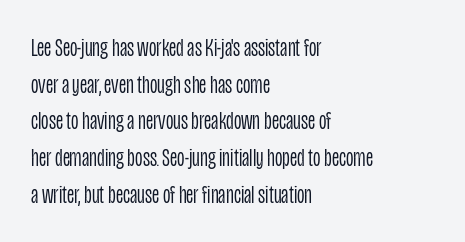
The image shows 26 px text type, upright; set left-aligned, normal line spacing (1.41x), normal letter spacing, not underlined.
